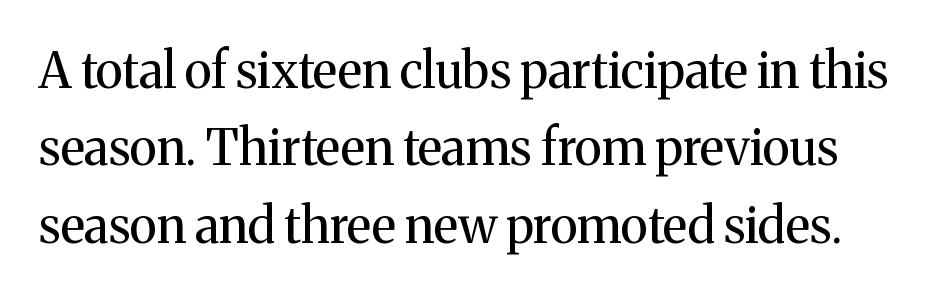
The image shows 49 px regular-weight serif type, upright; set normal line spacing (1.58x), normal letter spacing, not underlined; medium stroke contrast and a medium x-height.
